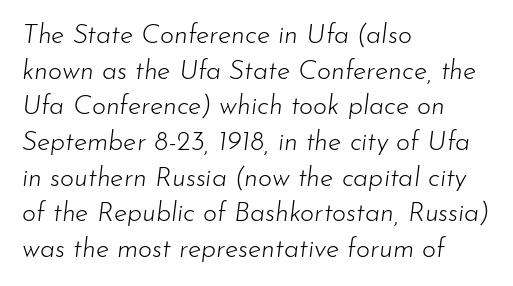
Q: Is the text bold? A: No.
Q: Is the text italic (slanted)? A: Yes, it leans right by about 7 degrees.
Q: Is the text underlined? A: No.
Q: How is the paragraph aligned? A: Left-aligned.
Q: Is the spacing between letters normal or unusually wide? A: Normal.
Q: Is the spacing between lines tight, normal or loose? A: Normal.
